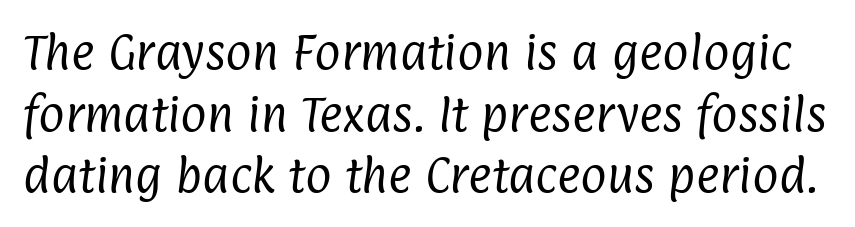
Here the glyphs are tracked normally, forming tight word shapes. Clear beneath every line of the passage. Leading matches the norm, producing a regular column. Stem width sits at or under what a default text font uses. The face used here is proportionally spaced, like ordinary book or web type.
